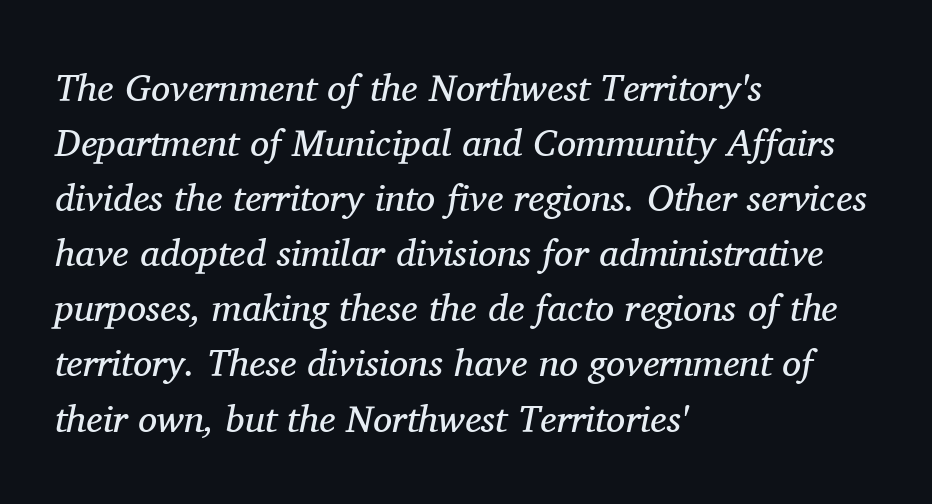
Yep, those are serifs on the letters. Stem width sits at or under what a default text font uses. A typesetter would call this leading conventional body-copy spacing. The rendering uses natural spacing where letterforms have individual widths.
